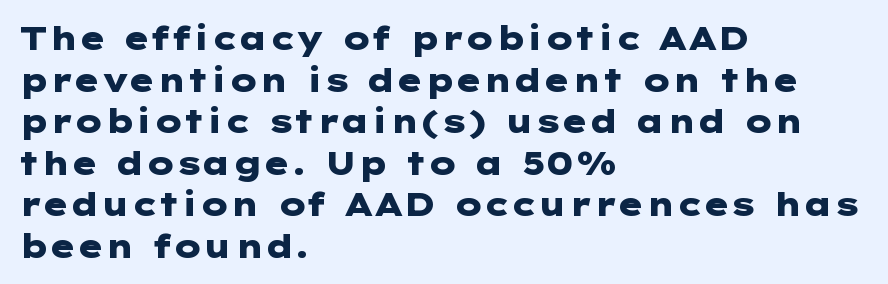
The image shows 32 px heavy, wide sans-serif type, upright; set left-aligned, normal line spacing (1.3x), normal letter spacing, not underlined; low stroke contrast and a medium x-height.
